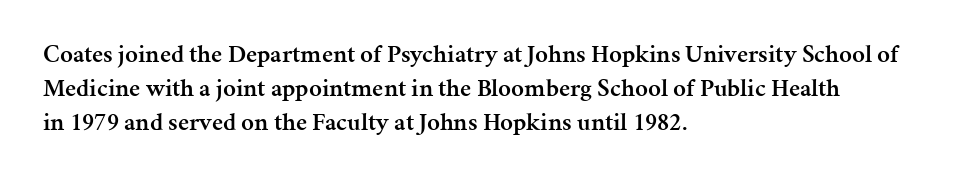
The image shows 25 px text type, upright; set left-aligned, normal line spacing (1.37x), normal letter spacing, not underlined.
